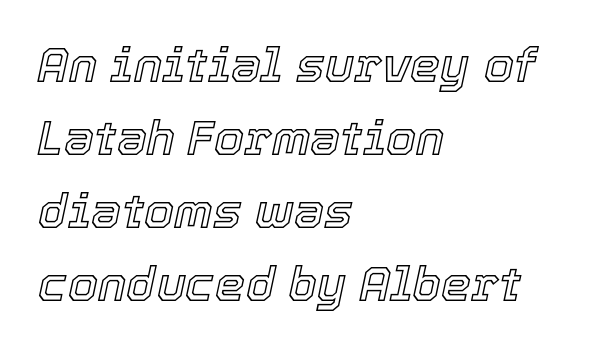
{"italic": "yes", "lean": "right", "slant_degrees": 12, "width": "normal", "x_height": "medium", "monospaced": "no", "underline": "no", "align": "left", "line_spacing": "normal", "line_spacing_ratio": 1.52, "letter_spacing": "normal", "letter_spacing_em": 0.0, "glyph_px": 48}
